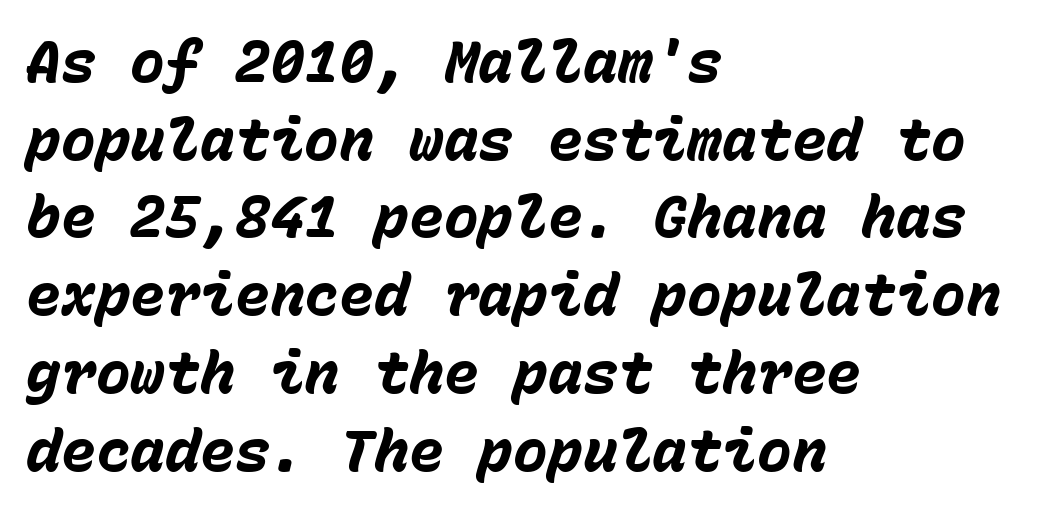
Heft: maximum for text — a bold. Rule under the text: the space is simply empty. All the whitespace from short lines collects on the right. The passage shown is typed in a monospace face where columns stay perfectly aligned.
